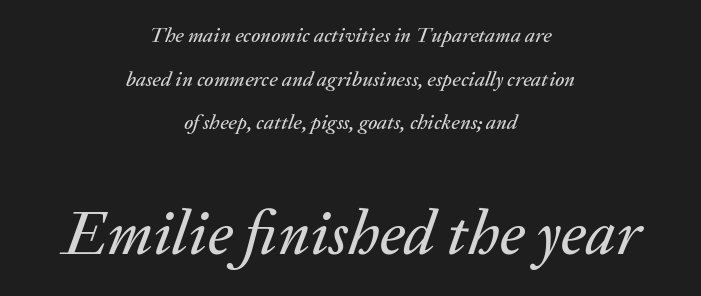
The image shows 62 px text type, italic (leaning right); set centered, loose line spacing (2.08x), normal letter spacing, not underlined; the second (bottom) block is 2.95x larger; medium stroke contrast and a medium x-height.
